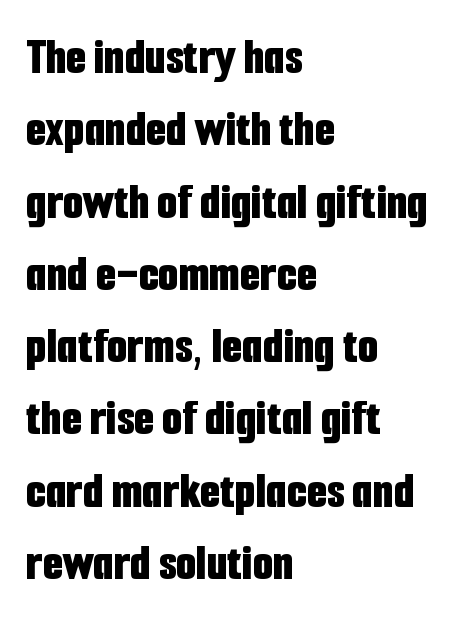
The image shows 52 px bold, condensed sans-serif type, upright; set left-aligned, normal line spacing (1.39x), normal letter spacing, not underlined; low stroke contrast and a medium x-height.
